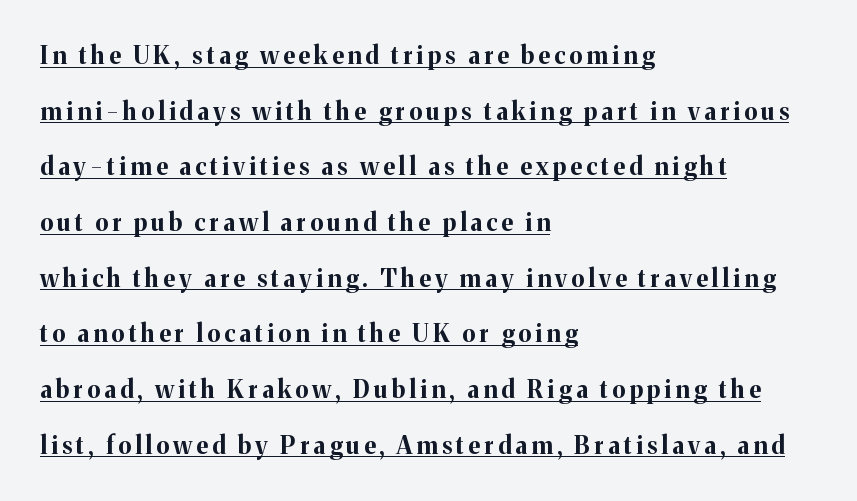
The image shows 24 px bold type, upright; set left-aligned, loose line spacing (2.32x), underlined.
